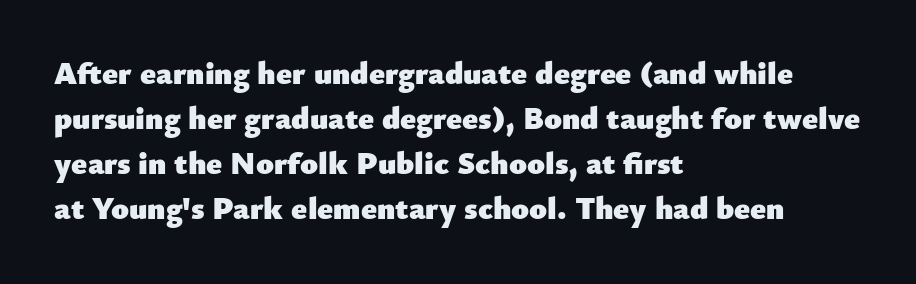
Q: Is the text bold? A: Yes.
Q: Is the text italic (slanted)? A: No, it is upright.
Q: Is the typeface a serif or a sans-serif typeface? A: Sans-serif.
Q: Is the text underlined? A: No.
Q: How is the paragraph aligned? A: Left-aligned.
Q: Is the spacing between letters normal or unusually wide? A: Normal.
Q: Is the spacing between lines tight, normal or loose? A: Normal.
Q: Width (condensed, normal, or wide)? A: Normal.
Q: Stroke contrast? A: Low.
Q: x-height? A: Small.
Q: Monospaced? A: No.
